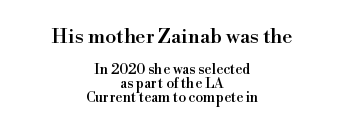
The image shows 20 px text type, upright; set centered, tight line spacing (1.03x), normal letter spacing, not underlined; the first (top) block is 1.43x larger.
